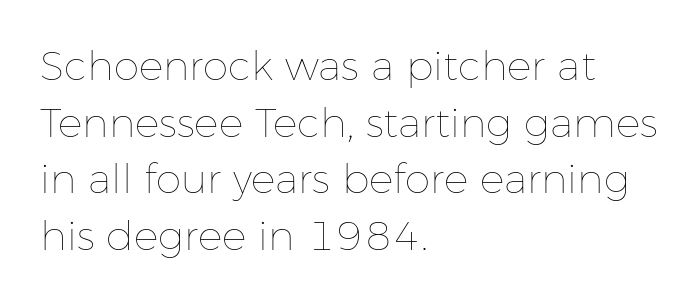
The rows are spaced the way most documents space them. Do the characters align in a grid? No, the font is proportional. The setting favours the left margin, as ordinary paragraphs usually do. The font is comparable to plain body text, perhaps lighter. Italic? Not at all — the glyphs are vertical.
